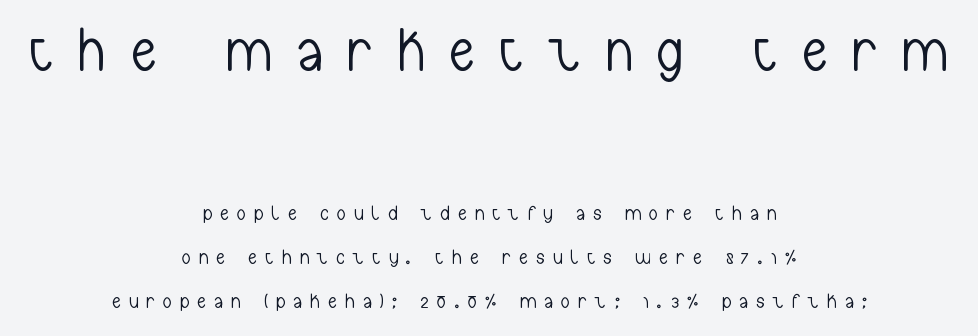
The image shows 62 px light, condensed sans-serif type, upright; set centered, loose line spacing (2.1x), unusually wide letter spacing (+0.42 em), not underlined; the first (top) block is 2.95x larger; low stroke contrast and a medium x-height.
